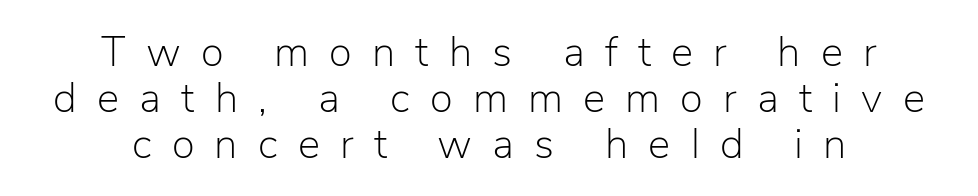
Q: Is the text bold? A: No.
Q: Is the text italic (slanted)? A: No, it is upright.
Q: Is the typeface a serif or a sans-serif typeface? A: Sans-serif.
Q: Is the text underlined? A: No.
Q: How is the paragraph aligned? A: Centered.
Q: Is the spacing between letters normal or unusually wide? A: Unusually wide.
Q: Is the spacing between lines tight, normal or loose? A: Tight.
Q: Width (condensed, normal, or wide)? A: Normal.
Q: Stroke contrast? A: Low.
Q: x-height? A: Medium.
Q: Monospaced? A: No.
